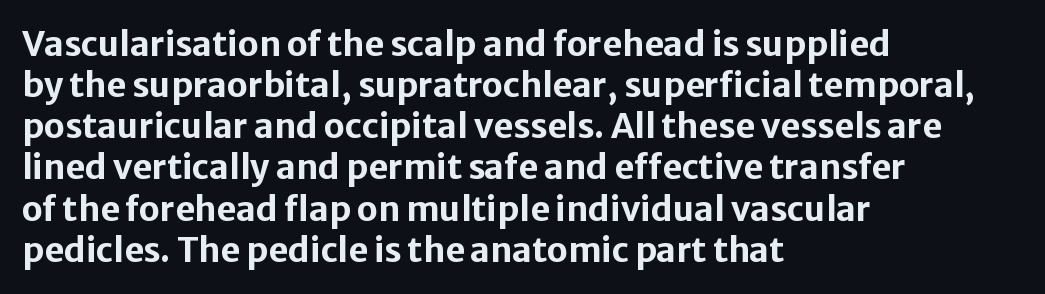
The image shows 34 px bold sans-serif type, upright; set left-aligned, line spacing 1.21x, normal letter spacing, not underlined; low stroke contrast and a medium x-height.
